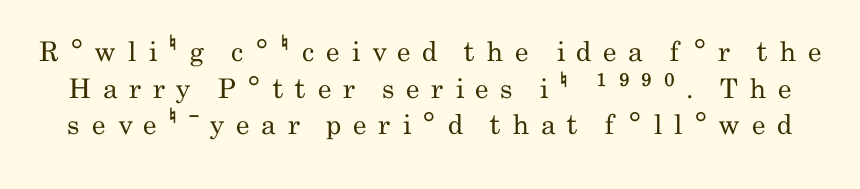
Upright lettering throughout. A light-to-regular cut is what we see here. The glyphs are unaccompanied by any horizontal stroke below them. Display-style spreading of the glyphs; the letterfit is very open. The block of text has a typical density, with ordinary space between rows.
